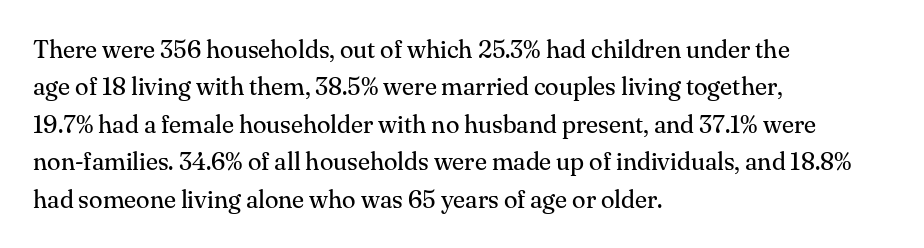
Q: Is the text bold? A: No.
Q: Is the text italic (slanted)? A: No, it is upright.
Q: Is the text underlined? A: No.
Q: How is the paragraph aligned? A: Left-aligned.
Q: Is the spacing between letters normal or unusually wide? A: Normal.
Q: Is the spacing between lines tight, normal or loose? A: Normal.
